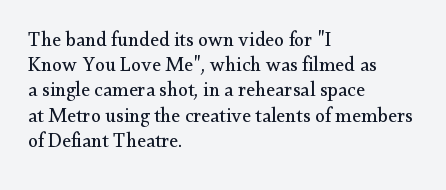
How would I describe the line gaps? Plain and ordinary. Stem width sits at or under what a default text font uses. Posture: straight, roman, zero tilt. Underlining? Definitely not there. How are the letters spaced? Ordinarily, with no added tracking. Alignment: flush left.
